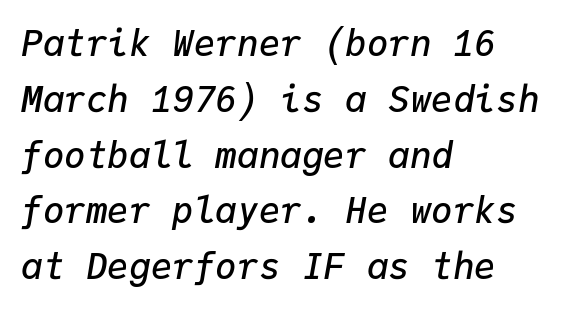
The image shows 36 px semibold type, italic (leaning right), monospaced; set left-aligned, normal line spacing (1.55x), normal letter spacing, not underlined; low stroke contrast and a medium x-height.
